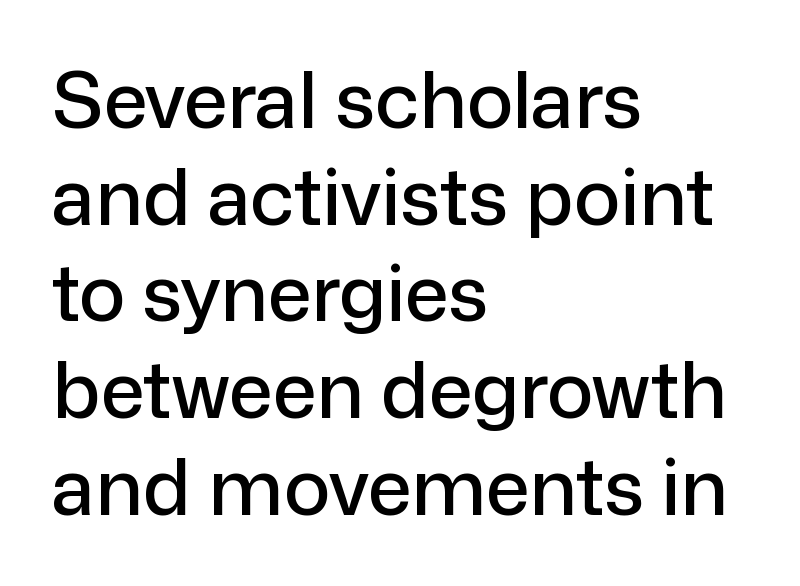
Q: Is the text italic (slanted)? A: No, it is upright.
Q: Is the typeface a serif or a sans-serif typeface? A: Sans-serif.
Q: Is the text underlined? A: No.
Q: How is the paragraph aligned? A: Left-aligned.
Q: Is the spacing between letters normal or unusually wide? A: Normal.
Q: Width (condensed, normal, or wide)? A: Normal.
Q: Stroke contrast? A: Low.
Q: x-height? A: Medium.
Q: Monospaced? A: No.
